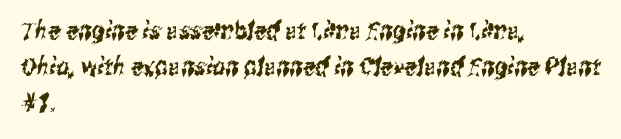
Q: Is the text underlined? A: No.
Q: How is the paragraph aligned? A: Left-aligned.
Q: Is the spacing between letters normal or unusually wide? A: Normal.
Q: Is the spacing between lines tight, normal or loose? A: Normal.
